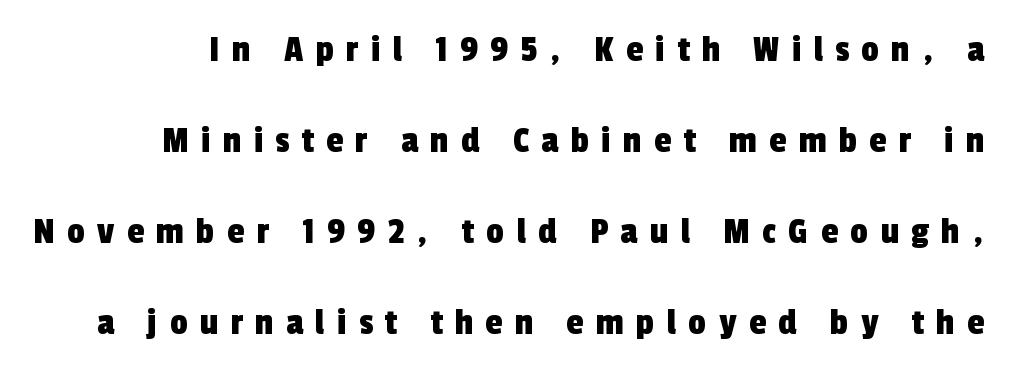
{"serif": "no", "width": "condensed", "x_height": "medium", "monospaced": "no", "underline": "no", "line_spacing": "loose", "line_spacing_ratio": 2.33, "letter_spacing": "wide", "letter_spacing_em": 0.32, "glyph_px": 39}
